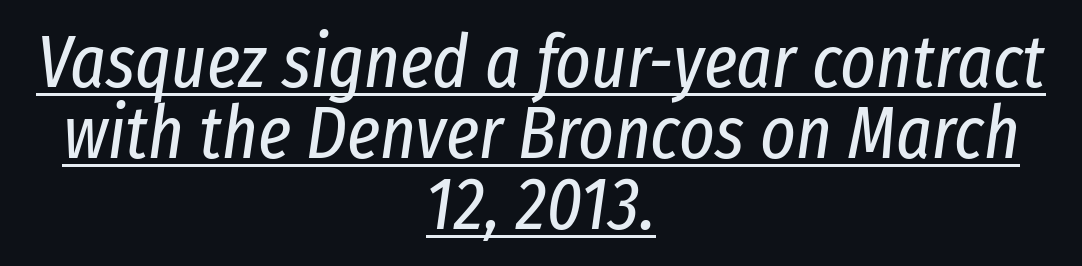
The image shows 75 px regular-weight, condensed type, italic (leaning right); set centered, tight line spacing (0.95x), normal letter spacing, underlined; low stroke contrast and a medium x-height.
